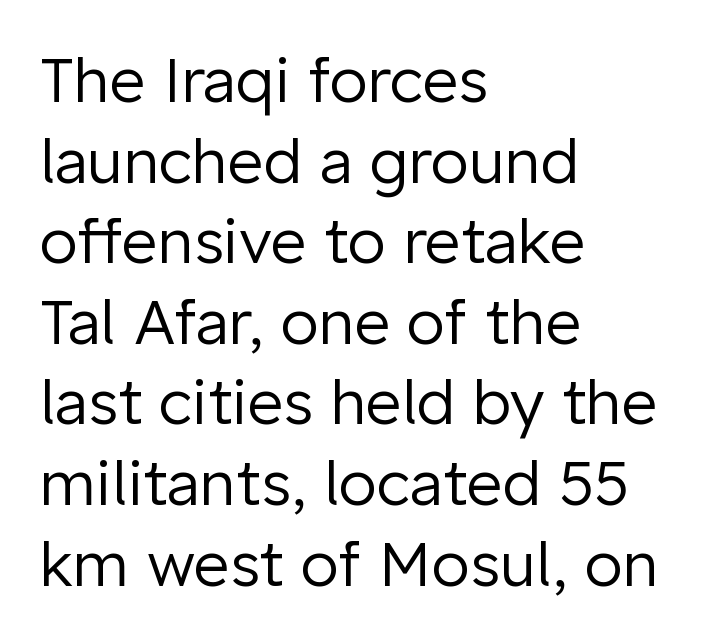
Q: Is the text bold? A: No.
Q: Is the text italic (slanted)? A: No, it is upright.
Q: Is the typeface a serif or a sans-serif typeface? A: Sans-serif.
Q: Is the text underlined? A: No.
Q: How is the paragraph aligned? A: Left-aligned.
Q: Is the spacing between letters normal or unusually wide? A: Normal.
Q: Is the spacing between lines tight, normal or loose? A: Normal.
Q: Width (condensed, normal, or wide)? A: Normal.
Q: Stroke contrast? A: Low.
Q: x-height? A: Medium.
Q: Monospaced? A: No.
